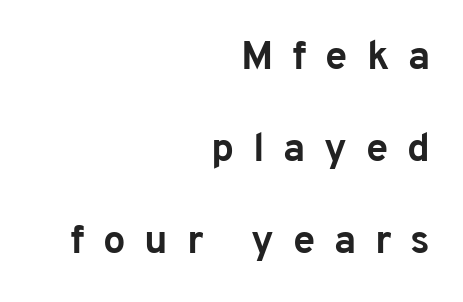
The image shows 40 px bold sans-serif type, upright; set right-aligned, loose line spacing (2.3x), unusually wide letter spacing (+0.47 em), not underlined; low stroke contrast and a medium x-height.
